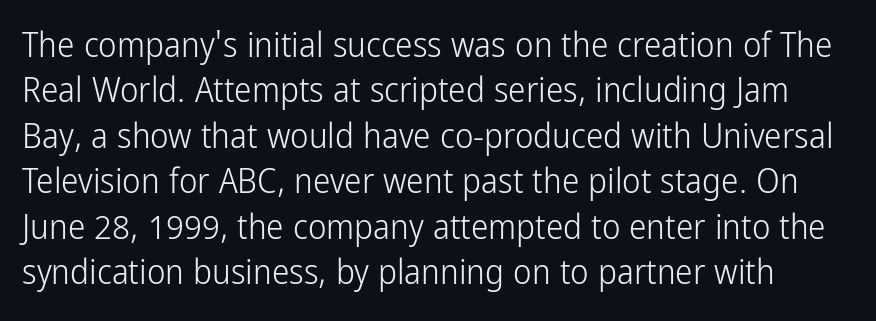
{"serif": "no", "italic": "no", "bold": "no", "weight": "light", "width": "condensed", "stroke_contrast": "low", "x_height": "medium", "monospaced": "no", "underline": "no", "line_spacing": "normal", "line_spacing_ratio": 1.3, "letter_spacing": "normal", "letter_spacing_em": 0.0, "glyph_px": 35}
